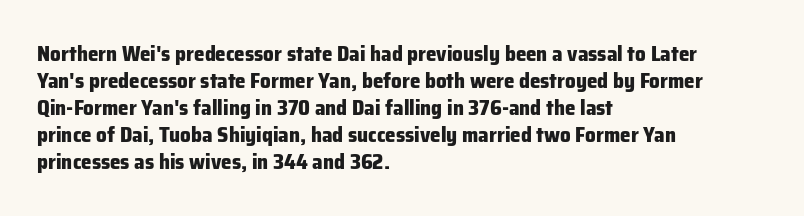
Q: Is the text bold? A: Yes.
Q: Is the text italic (slanted)? A: No, it is upright.
Q: Is the text underlined? A: No.
Q: How is the paragraph aligned? A: Left-aligned.
Q: Is the spacing between letters normal or unusually wide? A: Normal.
Q: Is the spacing between lines tight, normal or loose? A: Normal.
